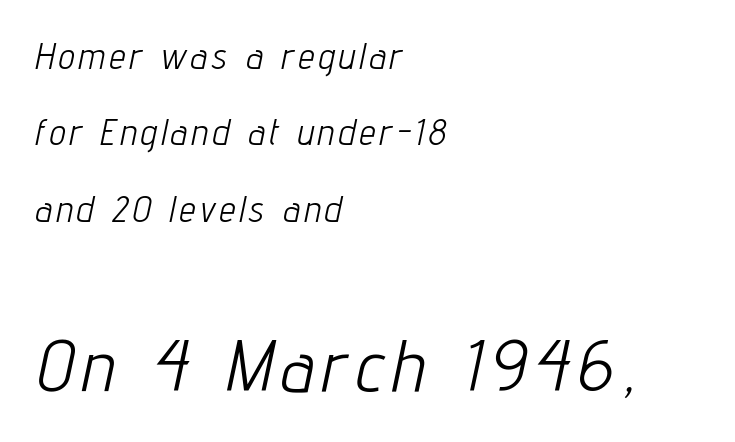
{"italic": "yes", "lean": "right", "slant_degrees": 12, "bold": "no", "weight": "light", "width": "condensed", "stroke_contrast": "low", "x_height": "medium", "monospaced": "no", "underline": "no", "align": "left", "line_spacing": "loose", "line_spacing_ratio": 2.12, "larger_block": "second", "size_ratio": 2.0, "glyph_px": 72}
